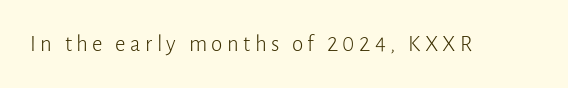
The image shows 23 px text type, upright; set not underlined.
